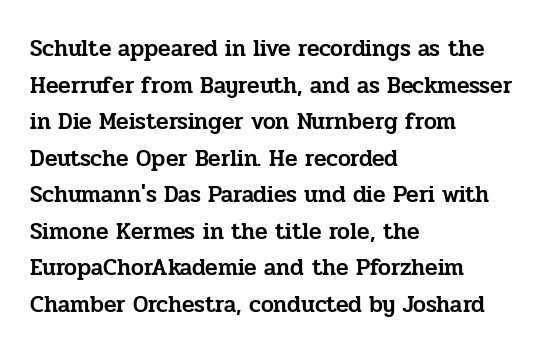
Q: Is the text italic (slanted)? A: No, it is upright.
Q: Is the text underlined? A: No.
Q: How is the paragraph aligned? A: Left-aligned.
Q: Is the spacing between letters normal or unusually wide? A: Normal.
Q: Is the spacing between lines tight, normal or loose? A: Normal.
